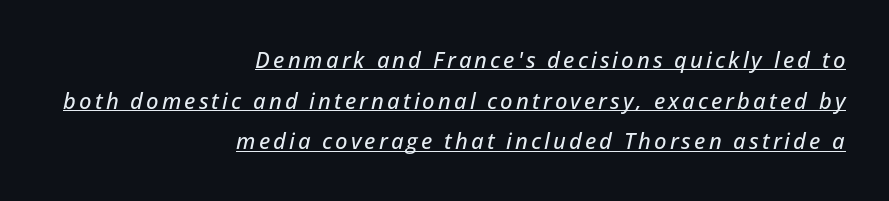
The image shows 22 px text type, italic (leaning right); set right-aligned, line spacing 1.85x, underlined.
